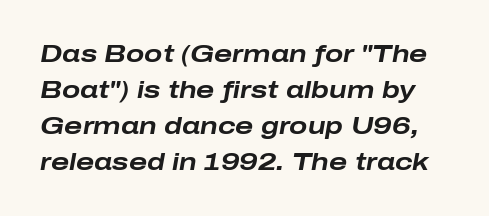
Italic: yes, the glyphs are oblique. The tracking reads as untouched default to a designer's eye. The vertical gap from one line to the next is medium. The glyphs are unaccompanied by any horizontal stroke below them.
